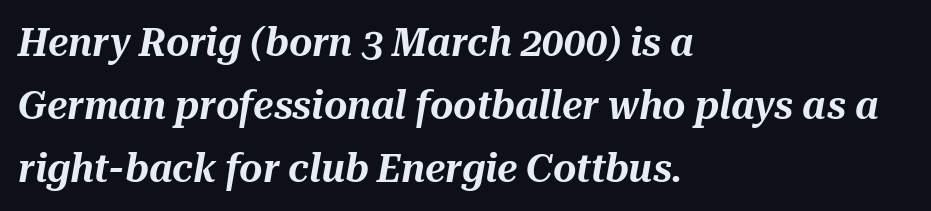
{"italic": "yes", "lean": "right", "slant_degrees": 10, "width": "normal", "stroke_contrast": "medium", "x_height": "medium", "monospaced": "no", "underline": "no", "align": "left", "line_spacing": "normal", "line_spacing_ratio": 1.58, "letter_spacing": "normal", "letter_spacing_em": 0.0, "glyph_px": 40}
